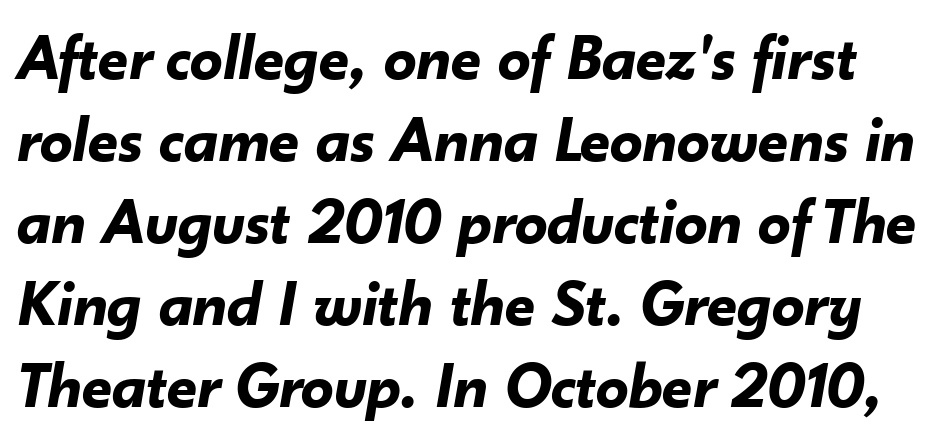
The image shows 65 px bold type, italic (leaning right); set normal line spacing (1.26x), normal letter spacing, not underlined; low stroke contrast and a small x-height.
